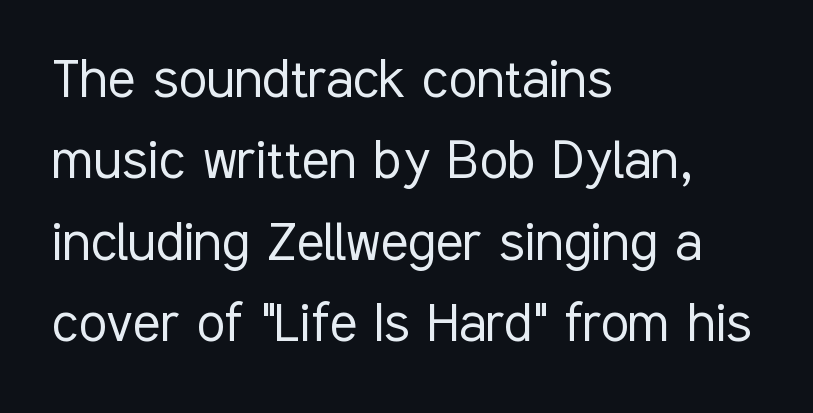
{"serif": "no", "italic": "no", "bold": "no", "weight": "light", "width": "condensed", "stroke_contrast": "low", "x_height": "medium", "monospaced": "no", "underline": "no", "align": "left", "line_spacing": "normal", "line_spacing_ratio": 1.27, "letter_spacing": "normal", "letter_spacing_em": 0.0, "glyph_px": 64}
